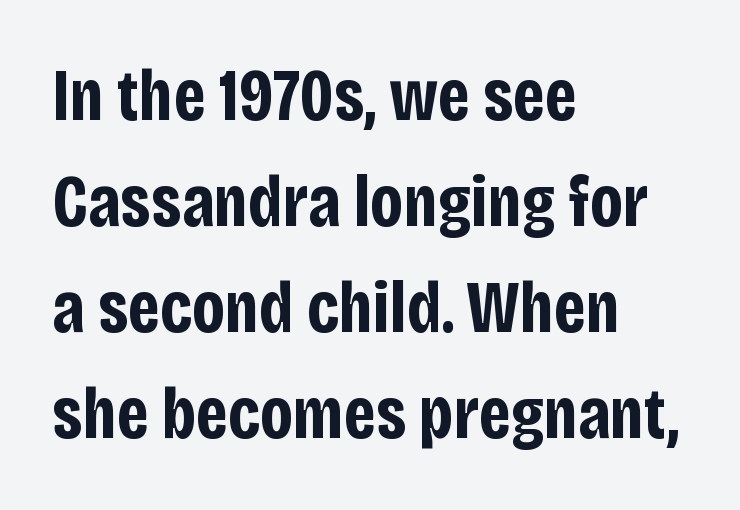
In CSS terms this would be text-align: left. Beneath every word, the page is bare. Posture: straight, roman, zero tilt. Is the letter spacing exaggerated? No — it looks like the ordinary default. I'd call this a sans setting — the letters go barefoot. Thick stems and heavy bowls — unmistakably bold.
